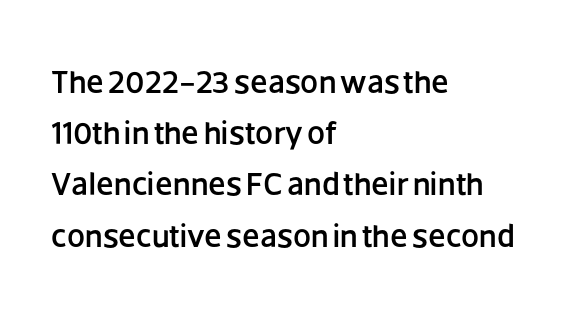
The image shows 32 px sans-serif type, upright; set left-aligned, normal line spacing (1.6x), normal letter spacing, not underlined; low stroke contrast and a large x-height.
